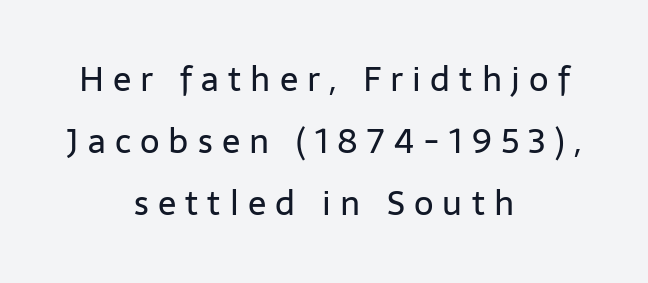
Compared with a typical body face, this is equally light or lighter still. The setting favours the middle, as headings and verse often do. Italic? Not at all — the glyphs are vertical. Look at the bottom of the vertical strokes: they stop flat, with no serifs.
